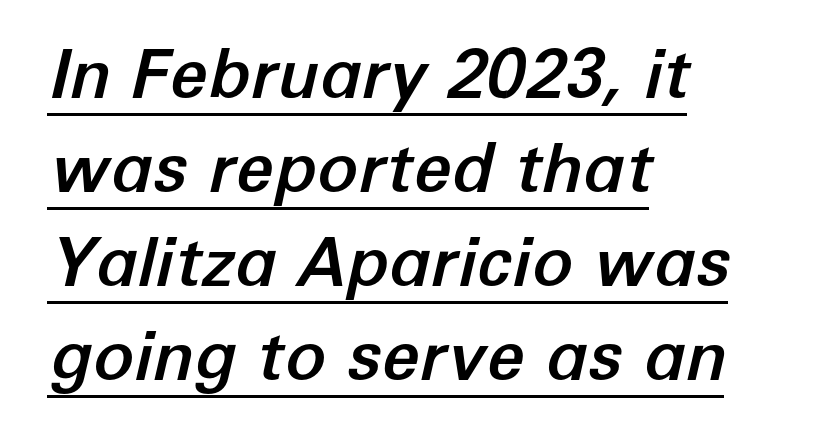
A typesetter would mark this as italic. This sample is left-justified, so line endings fall wherever the words run out. The face used here is proportionally spaced, like ordinary book or web type. Honestly, the underline is the first thing you notice here. A typesetter would call this zero additional tracking.
